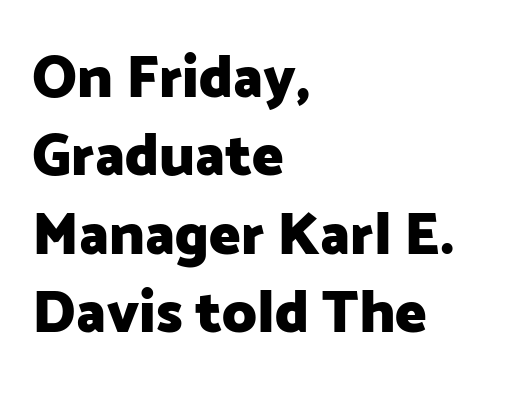
A typesetter would call this leading conventional body-copy spacing. Check the space under the baseline: it is left empty. The tracking reads as untouched default to a designer's eye. The rendering uses natural spacing where letterforms have individual widths. The rendering anchors every line to the left-hand side.
